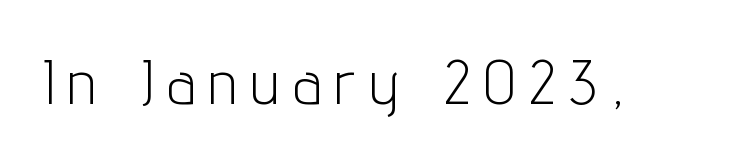
Character widths vary here, with narrow letters taking less room than wide ones. Each stroke keeps to a modest, everyday thickness or less. A bare baseline throughout the passage. The font's upright variant was chosen for this text. There is plenty of visible air inserted between adjacent glyphs. No feet cap the strokes, marking this as sans-serif type.
